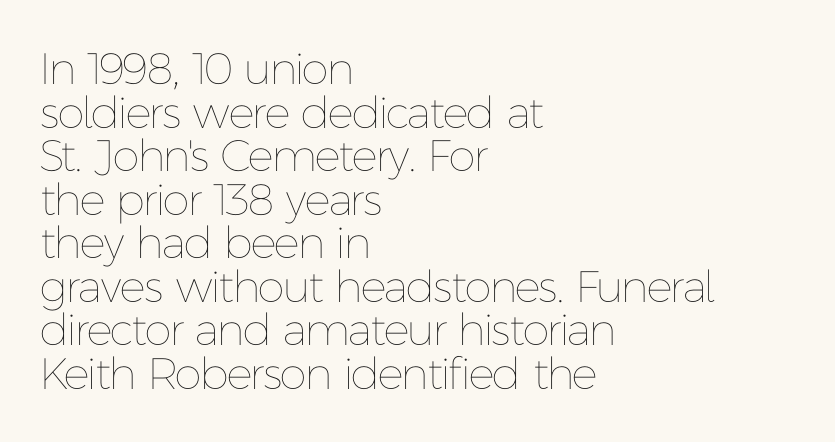
Q: Is the text bold? A: No.
Q: Is the text italic (slanted)? A: No, it is upright.
Q: Is the text underlined? A: No.
Q: How is the paragraph aligned? A: Left-aligned.
Q: Is the spacing between letters normal or unusually wide? A: Normal.
Q: Is the spacing between lines tight, normal or loose? A: Tight.
Q: Width (condensed, normal, or wide)? A: Normal.
Q: Stroke contrast? A: Low.
Q: x-height? A: Medium.
Q: Monospaced? A: No.
